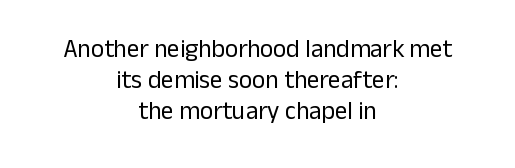
{"italic": "no", "bold": "no", "underline": "no", "align": "center", "line_spacing_ratio": 1.24, "letter_spacing": "normal", "letter_spacing_em": 0.0, "glyph_px": 25}
